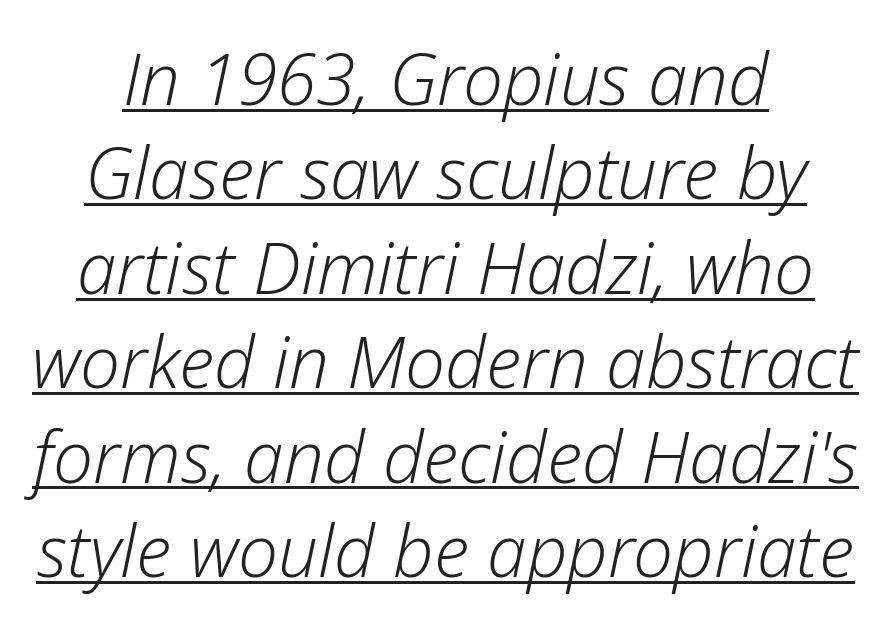
The image shows 71 px light type, italic (leaning right); set centered, normal line spacing (1.33x), normal letter spacing, underlined; low stroke contrast and a medium x-height.
